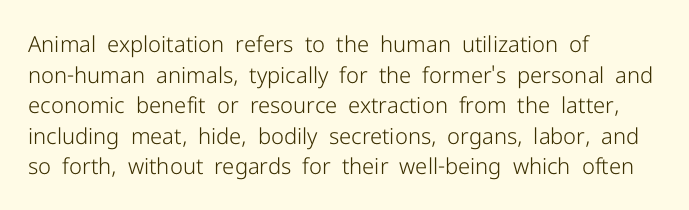
Here the glyphs are tracked normally, forming tight word shapes. This sample keeps an unexceptional amount of space between lines. Every character sits straight up, as roman type does. Each stroke keeps to a modest, everyday thickness or less. This rendering uses left alignment, leaving the right contour irregular. Descenders are the only things crossing below the line.
